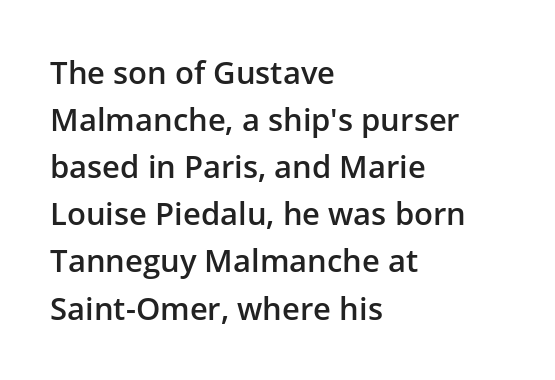
Q: Is the text bold? A: Semi-bold.
Q: Is the text italic (slanted)? A: No, it is upright.
Q: Is the typeface a serif or a sans-serif typeface? A: Sans-serif.
Q: Is the text underlined? A: No.
Q: How is the paragraph aligned? A: Left-aligned.
Q: Is the spacing between letters normal or unusually wide? A: Normal.
Q: Is the spacing between lines tight, normal or loose? A: Normal.
Q: Width (condensed, normal, or wide)? A: Normal.
Q: Stroke contrast? A: Low.
Q: x-height? A: Medium.
Q: Monospaced? A: No.
